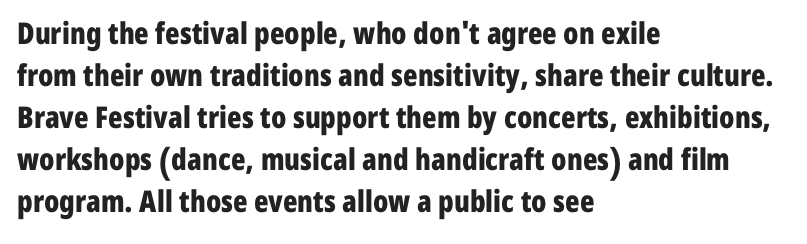
The image shows 30 px bold, condensed sans-serif type, upright; set left-aligned, normal line spacing (1.4x), normal letter spacing, not underlined; low stroke contrast and a medium x-height.
